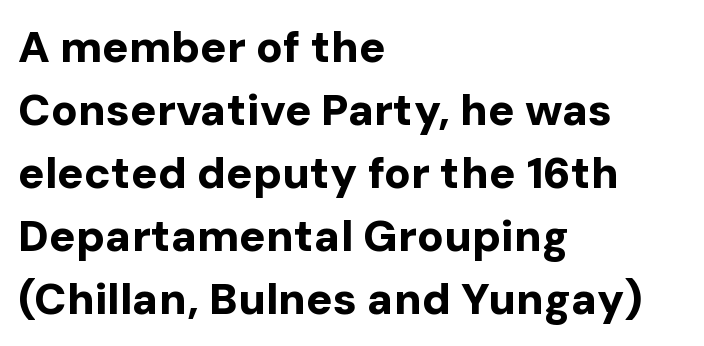
The image shows 44 px bold sans-serif type, upright; set left-aligned, normal line spacing (1.43x), normal letter spacing, not underlined; low stroke contrast and a medium x-height.
